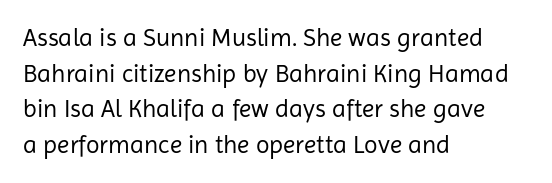
Q: Is the text bold? A: No.
Q: Is the text italic (slanted)? A: No, it is upright.
Q: Is the text underlined? A: No.
Q: How is the paragraph aligned? A: Left-aligned.
Q: Is the spacing between letters normal or unusually wide? A: Normal.
Q: Is the spacing between lines tight, normal or loose? A: Normal.
